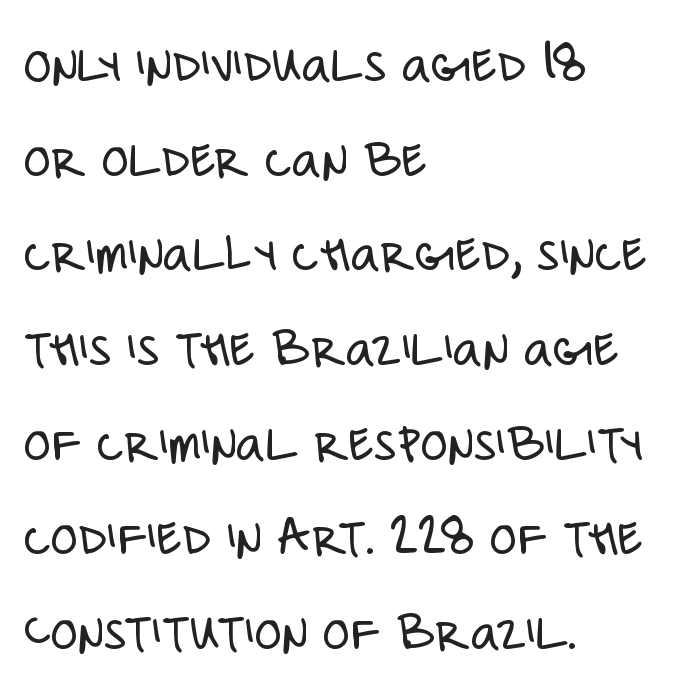
Q: Is the text bold? A: No.
Q: Is the text italic (slanted)? A: No, it is upright.
Q: Is the typeface a serif or a sans-serif typeface? A: Sans-serif.
Q: Is the text underlined? A: No.
Q: How is the paragraph aligned? A: Left-aligned.
Q: Is the spacing between letters normal or unusually wide? A: Normal.
Q: Is the spacing between lines tight, normal or loose? A: Normal.
Q: Width (condensed, normal, or wide)? A: Condensed.
Q: Stroke contrast? A: Low.
Q: x-height? A: Large.
Q: Monospaced? A: No.
